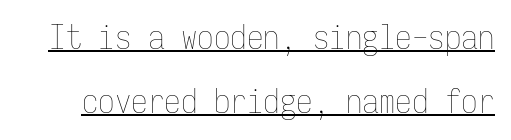
Is the stroke heavy? The answer is a plain regular-or-lighter. Every word sits above its own underline. Does extra space separate the letters? No, they use regular spacing. The line-height multiplier appears high, well above default. Monospaced: the letters line up in strict vertical columns. The letters stand upright; this is a roman face.
